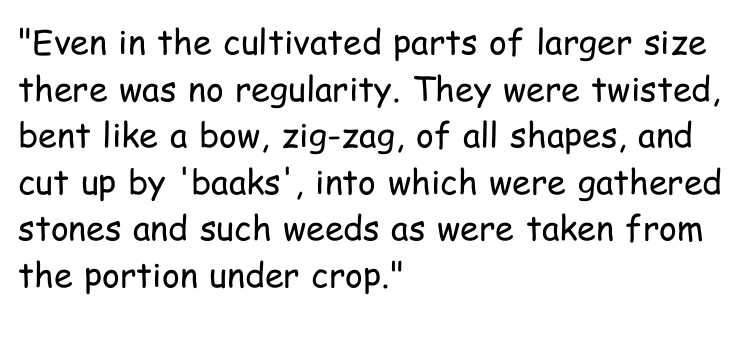
The horizontal fit of the characters is conventional and even. In terms of posture, this sample is upright. No extra ink here — the face is not bold. Unlike a traditional serif, this face leaves its strokes unadorned.
